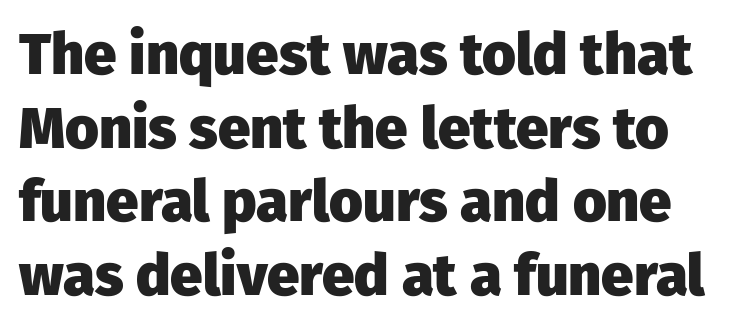
{"serif": "no", "italic": "no", "bold": "yes", "weight": "heavy", "width": "normal", "stroke_contrast": "low", "x_height": "medium", "monospaced": "no", "underline": "no", "line_spacing": "normal", "line_spacing_ratio": 1.27, "letter_spacing": "normal", "letter_spacing_em": 0.0, "glyph_px": 58}
